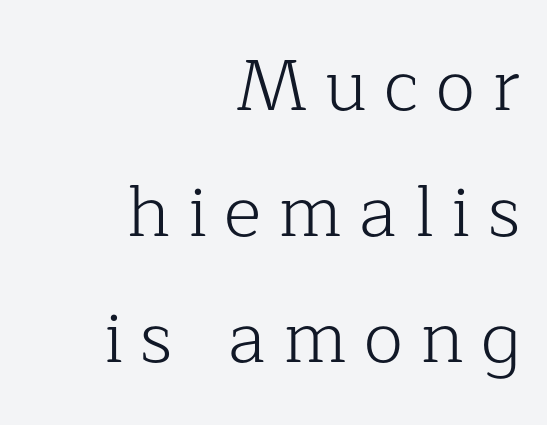
{"serif": "yes", "italic": "no", "bold": "no", "weight": "light", "width": "normal", "stroke_contrast": "low", "x_height": "medium", "monospaced": "no", "underline": "no", "align": "right", "line_spacing_ratio": 1.75, "letter_spacing": "wide", "letter_spacing_em": 0.24, "glyph_px": 72}
